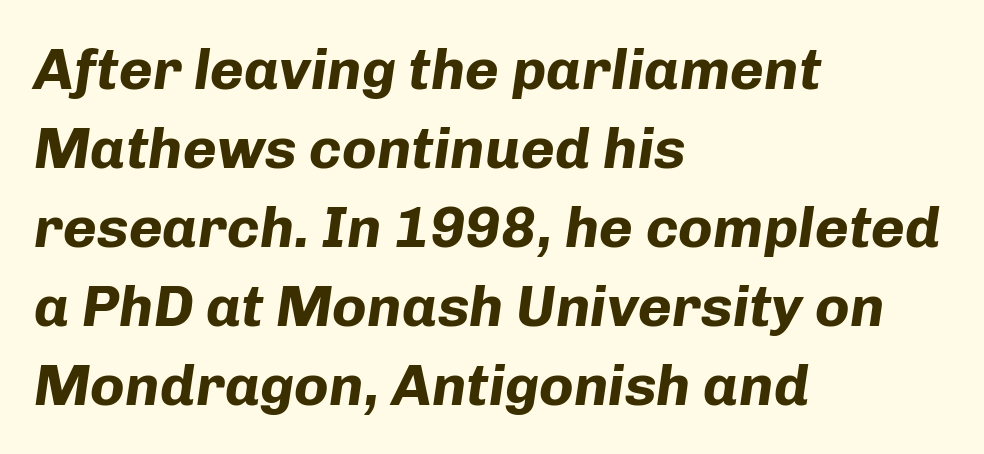
The image shows 58 px bold type, italic (leaning right); set left-aligned, normal line spacing (1.36x), normal letter spacing, not underlined; low stroke contrast and a medium x-height.
